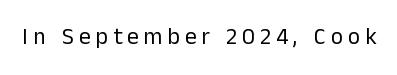
Nope, not italic — everything's standing straight. Observe the wide spacing: letters keep a clear distance from each other. No chunkiness to these letters — they're not bold. The baseline area is clear.
